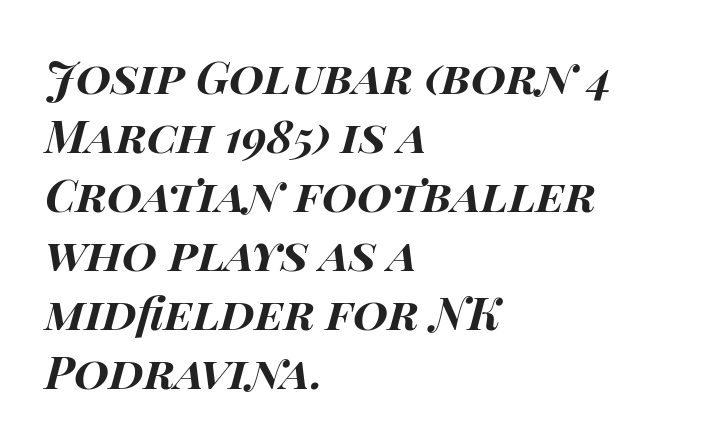
Caption: bold face, heavy strokes. The string is rendered with underlining switched off. Line starts are locked; line ends wander. Would a proofreader flag this as italicized? Yes.
